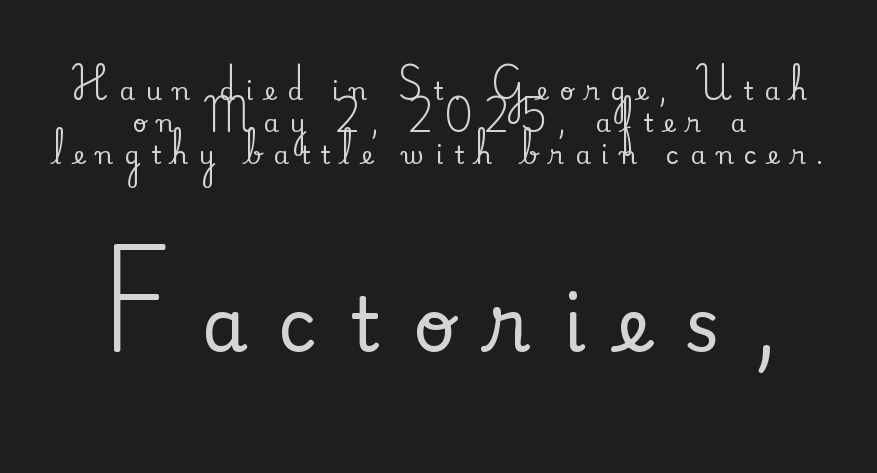
The image shows 74 px serif type, upright; set normal line spacing (1.28x), unusually wide letter spacing (+0.44 em), not underlined; the second (bottom) block is 2.96x larger; medium stroke contrast and a small x-height.
